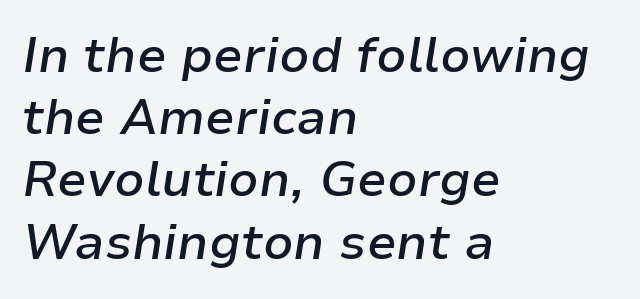
Q: Is the text bold? A: Semi-bold.
Q: Is the text italic (slanted)? A: Yes, it leans right by about 9 degrees.
Q: Is the text underlined? A: No.
Q: How is the paragraph aligned? A: Left-aligned.
Q: Is the spacing between letters normal or unusually wide? A: Normal.
Q: Is the spacing between lines tight, normal or loose? A: Normal.
Q: Width (condensed, normal, or wide)? A: Normal.
Q: Stroke contrast? A: Low.
Q: x-height? A: Medium.
Q: Monospaced? A: No.
